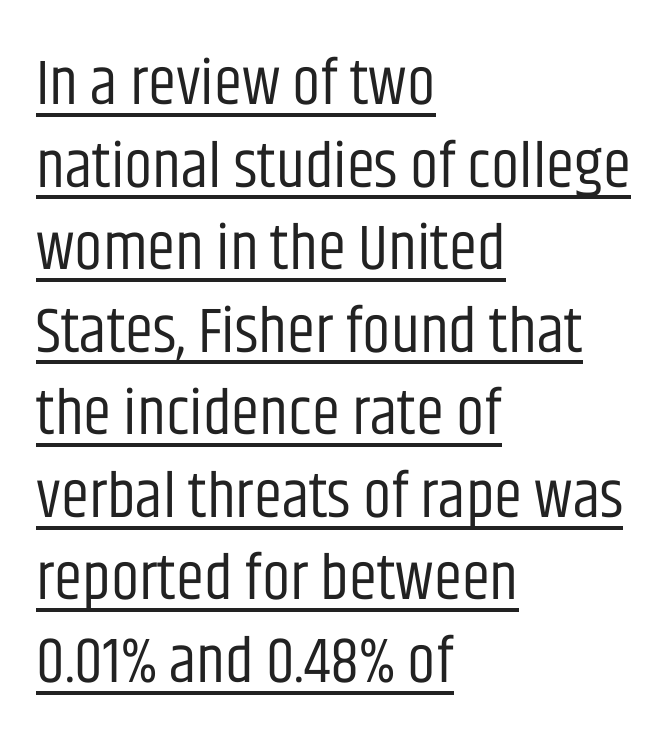
The image shows 64 px regular-weight, condensed sans-serif type, upright; set left-aligned, normal line spacing (1.29x), normal letter spacing, underlined; low stroke contrast and a large x-height.
